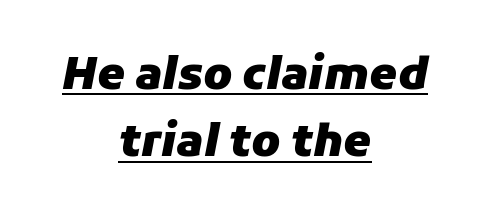
The paragraph shown floats in the horizontal middle. Honestly, the row spacing looks completely unremarkable. The rendered words wear a rule along their underside. Each letter keeps its own natural width here, so spacing adapts to shape. The whole block is typeset with a tilt. Tracking here is standard; glyphs follow each other at the usual distance.
